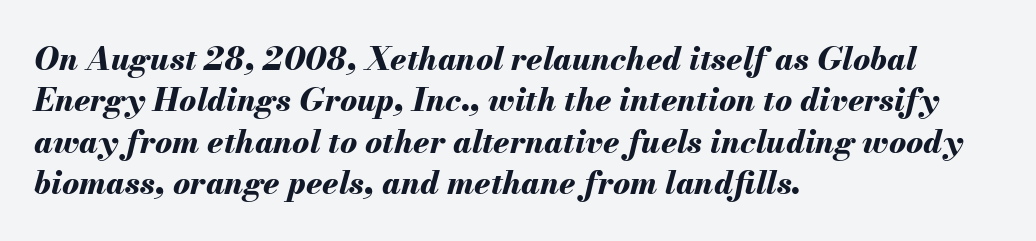
{"italic": "yes", "lean": "right", "slant_degrees": 13, "bold": "yes", "weight": "bold", "width": "normal", "stroke_contrast": "medium", "x_height": "small", "monospaced": "no", "underline": "no", "align": "left", "line_spacing": "normal", "line_spacing_ratio": 1.29, "letter_spacing": "normal", "letter_spacing_em": 0.0, "glyph_px": 32}
